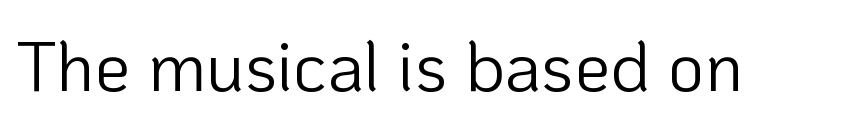
{"serif": "no", "italic": "no", "bold": "no", "weight": "light", "width": "normal", "stroke_contrast": "low", "x_height": "medium", "monospaced": "no", "underline": "no", "letter_spacing": "normal", "letter_spacing_em": 0.0, "glyph_px": 71}
